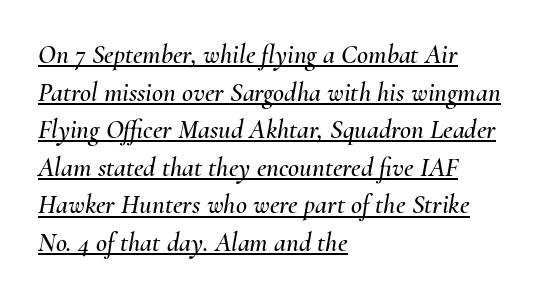
Normally led — the rows are evenly, conventionally spaced. Every word sits above its own underline. Visually the block forms a straight wall on the left and a jagged coastline on the right. Between one letter and the next there's only the usual sliver of space. You can tell it's italic because the verticals aren't actually vertical.
